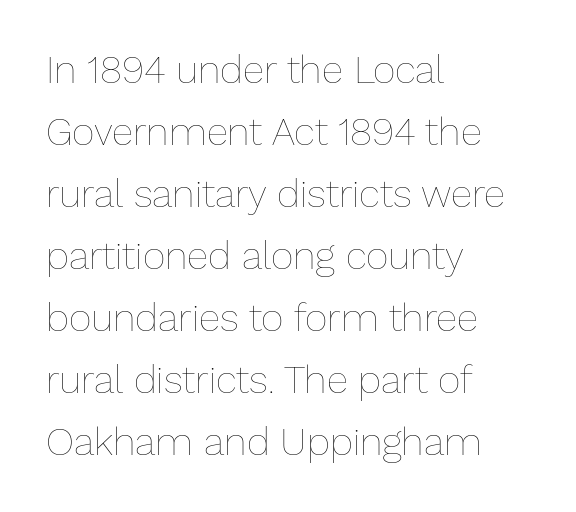
You could not count columns in this text — the font is proportionally spaced. Between one letter and the next there's only the usual sliver of space. No letter is thick-stroked: the sample isn't bold. Does the leading feel generous? No, just average. Bare-footed words on every line. Where is the straight margin? On the left.
